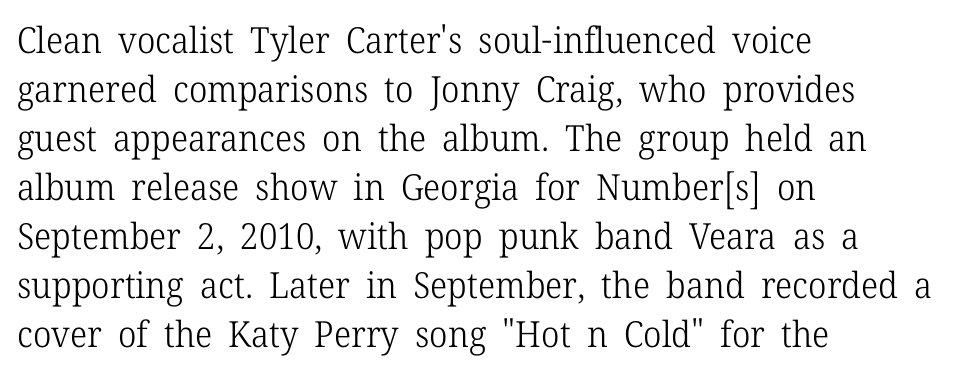
{"serif": "yes", "italic": "no", "bold": "no", "weight": "light", "width": "normal", "stroke_contrast": "low", "x_height": "medium", "monospaced": "no", "underline": "no", "align": "left", "line_spacing": "normal", "line_spacing_ratio": 1.36, "letter_spacing": "normal", "letter_spacing_em": 0.0, "glyph_px": 36}
